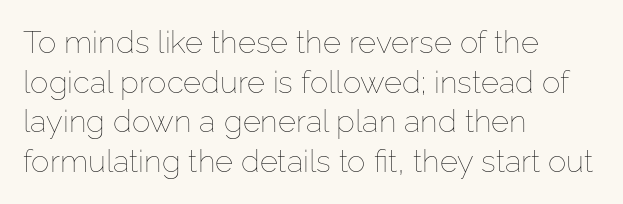
Q: Is the text bold? A: No.
Q: Is the text italic (slanted)? A: No, it is upright.
Q: Is the text underlined? A: No.
Q: How is the paragraph aligned? A: Left-aligned.
Q: Is the spacing between letters normal or unusually wide? A: Normal.
Q: Is the spacing between lines tight, normal or loose? A: Normal.
Q: Width (condensed, normal, or wide)? A: Normal.
Q: Stroke contrast? A: Low.
Q: x-height? A: Medium.
Q: Monospaced? A: No.
